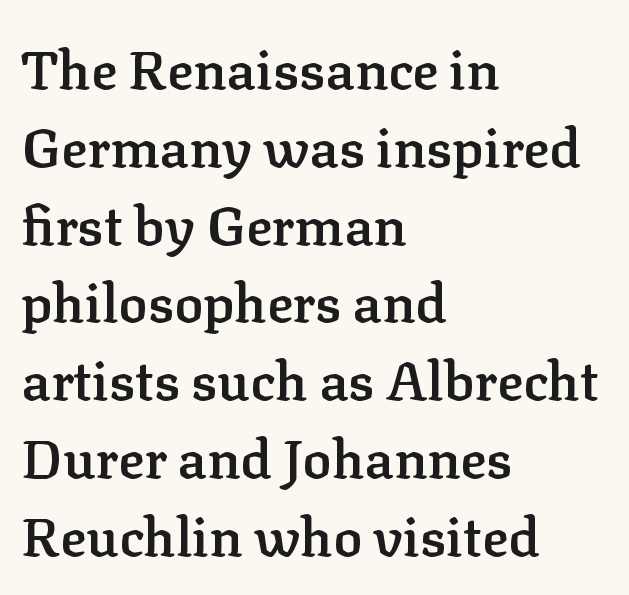
{"serif": "yes", "italic": "no", "bold": "semi", "weight": "semibold", "width": "normal", "stroke_contrast": "low", "x_height": "medium", "monospaced": "no", "underline": "no", "align": "left", "line_spacing": "normal", "line_spacing_ratio": 1.44, "letter_spacing": "normal", "letter_spacing_em": 0.0, "glyph_px": 54}
